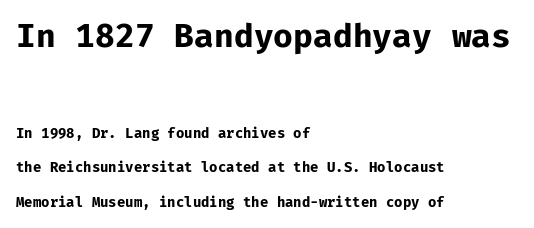
Q: Is the text bold? A: Yes.
Q: Is the text italic (slanted)? A: No, it is upright.
Q: Is the typeface a serif or a sans-serif typeface? A: Sans-serif.
Q: Is the text underlined? A: No.
Q: How is the paragraph aligned? A: Left-aligned.
Q: Is the spacing between letters normal or unusually wide? A: Normal.
Q: Is the spacing between lines tight, normal or loose? A: Loose.
Q: Which block of text is set in a larger size, the first (top) or the second (bottom)? A: The first (top) one.
Q: Width (condensed, normal, or wide)? A: Normal.
Q: Stroke contrast? A: Low.
Q: x-height? A: Medium.
Q: Monospaced? A: Yes.
